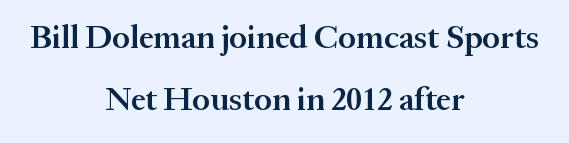
{"serif": "yes", "italic": "no", "bold": "semi", "weight": "semibold", "width": "normal", "stroke_contrast": "medium", "x_height": "medium", "monospaced": "no", "underline": "no", "align": "center", "line_spacing_ratio": 1.89, "letter_spacing": "normal", "letter_spacing_em": 0.0, "glyph_px": 33}
